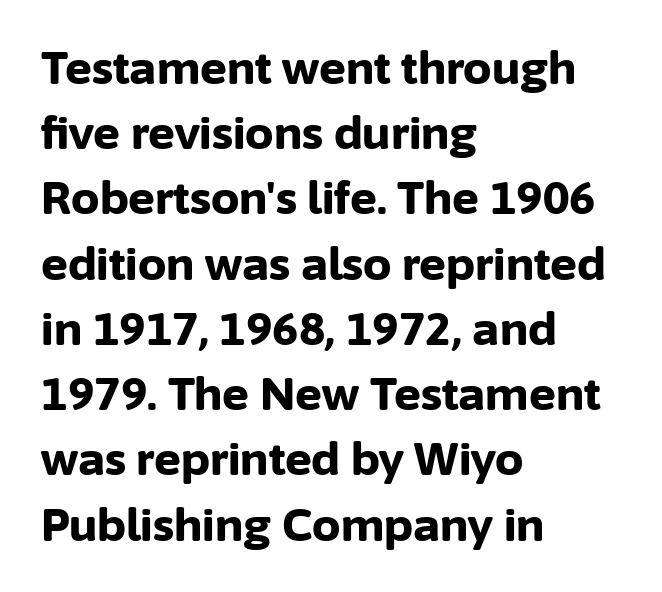
Q: Is the text bold? A: Yes.
Q: Is the text italic (slanted)? A: No, it is upright.
Q: Is the typeface a serif or a sans-serif typeface? A: Sans-serif.
Q: Is the text underlined? A: No.
Q: How is the paragraph aligned? A: Left-aligned.
Q: Is the spacing between letters normal or unusually wide? A: Normal.
Q: Is the spacing between lines tight, normal or loose? A: Normal.
Q: Width (condensed, normal, or wide)? A: Normal.
Q: Stroke contrast? A: Low.
Q: x-height? A: Medium.
Q: Monospaced? A: No.
